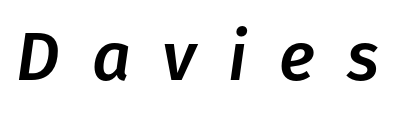
Note the varied advance widths — an 'i' is clearly narrower than an 'm'. Words float on clear page, feet unadorned. Emphasis-style slanted type is in use. Substantial extra tracking has been applied to these lines.
